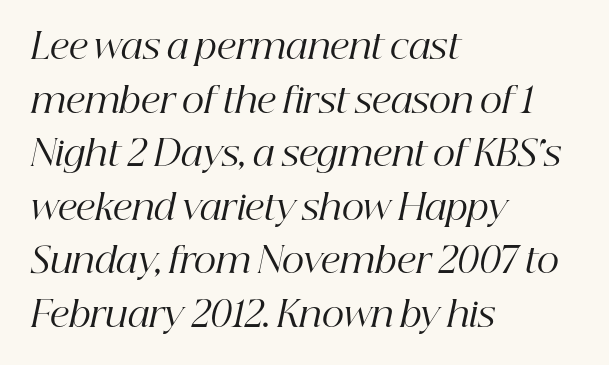
The image shows 35 px regular-weight serif type, italic (leaning right); set left-aligned, normal line spacing (1.53x), normal letter spacing, not underlined; high stroke contrast and a medium x-height.
